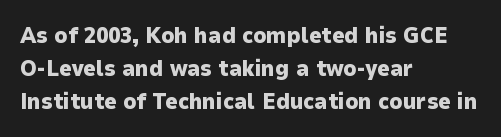
Q: Is the text bold? A: Yes.
Q: Is the text italic (slanted)? A: No, it is upright.
Q: Is the text underlined? A: No.
Q: How is the paragraph aligned? A: Left-aligned.
Q: Is the spacing between letters normal or unusually wide? A: Normal.
Q: Is the spacing between lines tight, normal or loose? A: Normal.
